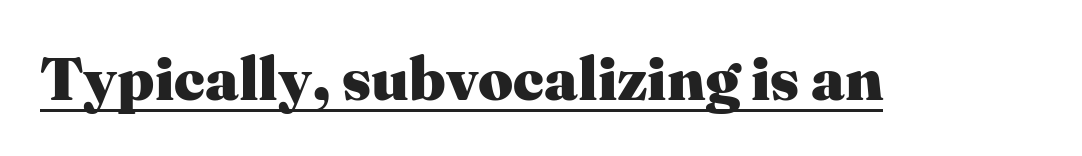
Compared with typical body copy, the letter spacing here is the same. The font family rendered here belongs to the serif group. The characters look thick and weighty, a clear bold. This sample has the flowing, uneven cadence of proportional lettering. The specimen reads as upright at a glance. Underline: present.
